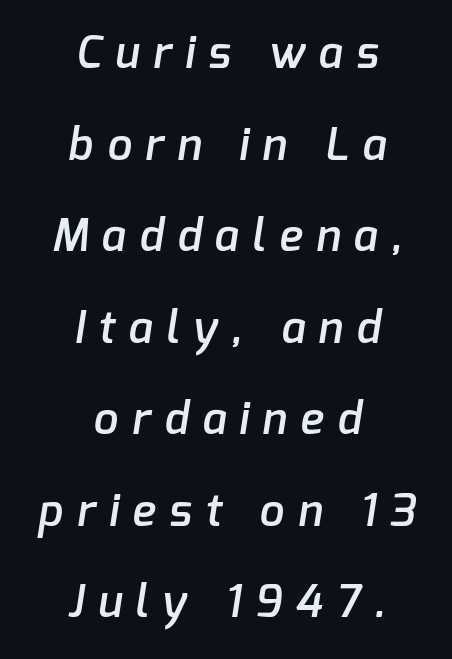
Q: Is the text bold? A: Semi-bold.
Q: Is the typeface a serif or a sans-serif typeface? A: Sans-serif.
Q: Is the text underlined? A: No.
Q: How is the paragraph aligned? A: Centered.
Q: Is the spacing between letters normal or unusually wide? A: Unusually wide.
Q: Is the spacing between lines tight, normal or loose? A: Loose.
Q: Width (condensed, normal, or wide)? A: Normal.
Q: Stroke contrast? A: Low.
Q: x-height? A: Medium.
Q: Monospaced? A: No.
